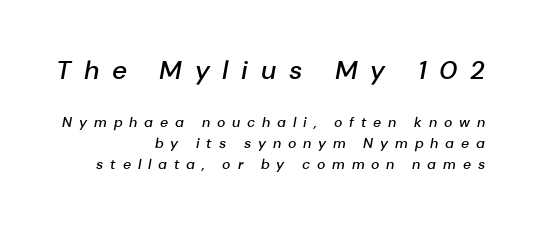
Honestly, the letter spacing is so wide it's the main thing you notice. The letters are slanted; this is an italic face. One glance says typical: line gaps are just what's usual. The lines are quadded right. Decoration check: the copy has no underline. The block sitting higher on the canvas is the one with enlarged characters.
